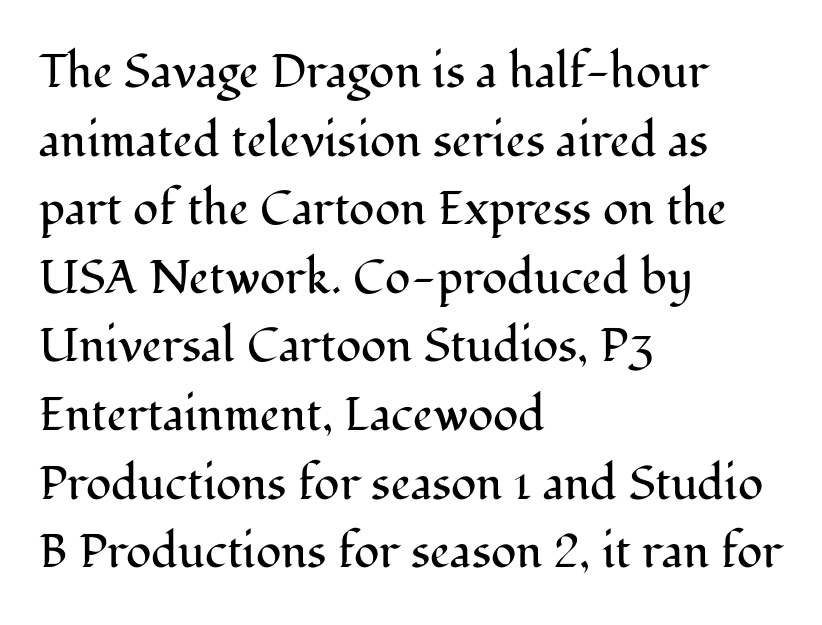
Is there any slant? The stems are plumb. The letters advance in unequal steps, a hallmark of proportional type. Is the type heavy? It reads as light-to-regular instead. The typeface chosen for these lines features serifs. Whoever set this chose a conventional vertical rhythm. Rule under the text: the space is simply empty.
